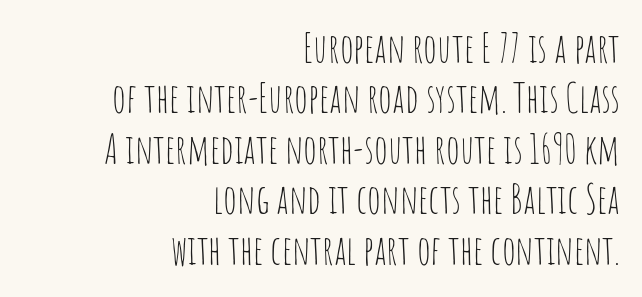
{"serif": "no", "italic": "no", "bold": "no", "weight": "thin", "width": "condensed", "stroke_contrast": "low", "x_height": "large", "monospaced": "no", "underline": "no", "align": "right", "line_spacing": "normal", "line_spacing_ratio": 1.26, "letter_spacing": "normal", "letter_spacing_em": 0.0, "glyph_px": 40}
